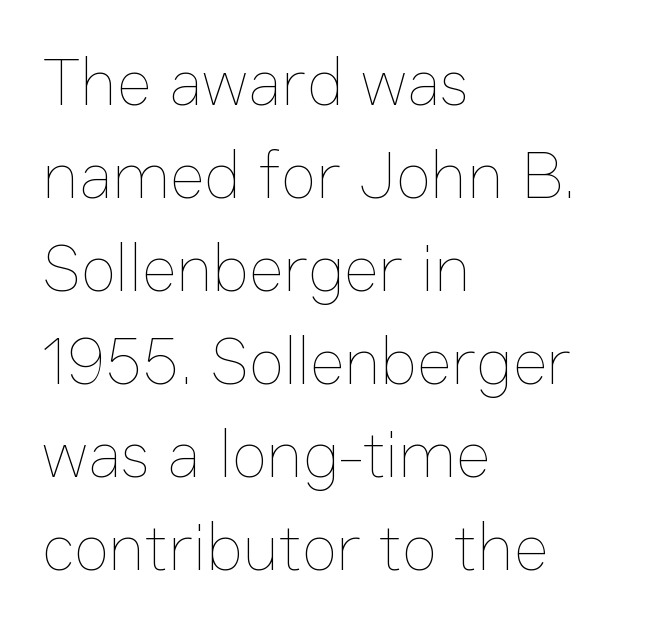
{"italic": "no", "bold": "no", "weight": "thin", "width": "normal", "stroke_contrast": "low", "x_height": "medium", "monospaced": "no", "underline": "no", "align": "left", "line_spacing": "normal", "line_spacing_ratio": 1.41, "letter_spacing": "normal", "letter_spacing_em": 0.0, "glyph_px": 66}
